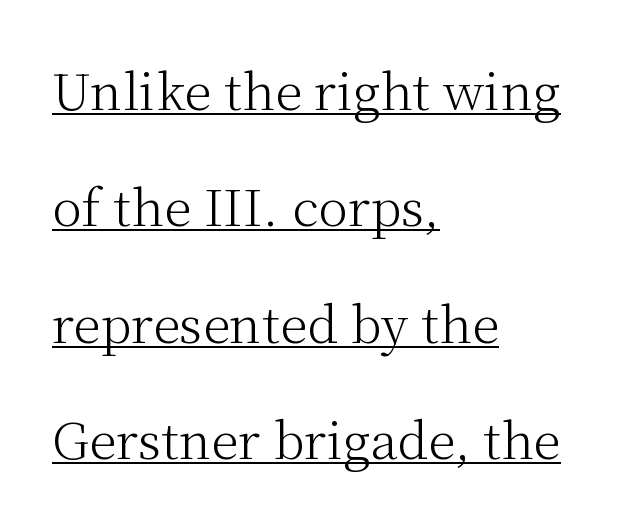
Here the designer chose a conventional face with non-uniform glyph widths. Examine the stroke ends and you'll spot serifs. The ragged edge is on the right, which tells us the setting is flush left. The letterforms sit at book weight or below.
